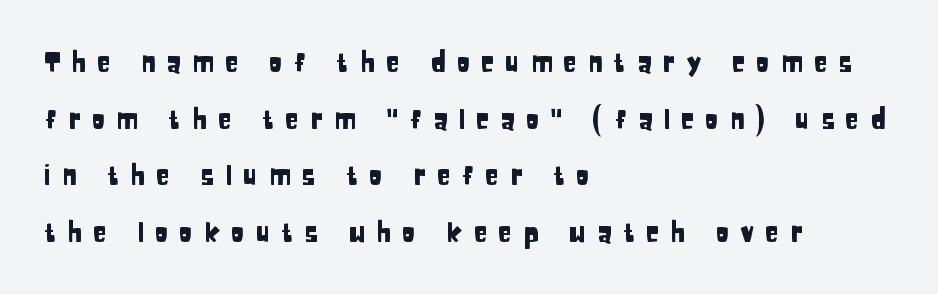
Short and long lines alike share a common starting point at left. The letters advance in unequal steps, a hallmark of proportional type. Between one letter and the next there's a generous, obvious gap. The block of text is sparse from top to bottom, with ample space between rows. Every stem runs plumb, perpendicular to the baseline.
